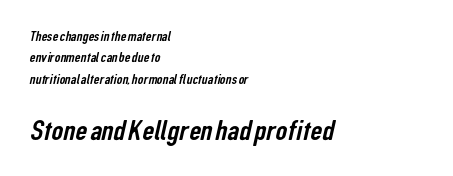
{"serif": "no", "width": "condensed", "stroke_contrast": "low", "x_height": "medium", "monospaced": "no", "underline": "no", "align": "left", "line_spacing": "normal", "line_spacing_ratio": 1.52, "letter_spacing": "normal", "letter_spacing_em": 0.0, "larger_block": "second", "size_ratio": 2.07, "glyph_px": 29}
